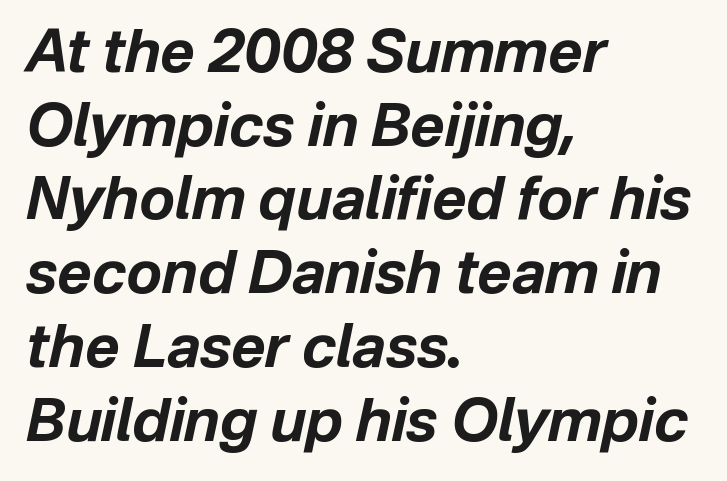
{"italic": "yes", "lean": "right", "slant_degrees": 12, "bold": "yes", "weight": "bold", "width": "normal", "stroke_contrast": "low", "x_height": "medium", "monospaced": "no", "underline": "no", "align": "left", "line_spacing": "normal", "line_spacing_ratio": 1.25, "letter_spacing": "normal", "letter_spacing_em": 0.0, "glyph_px": 59}
